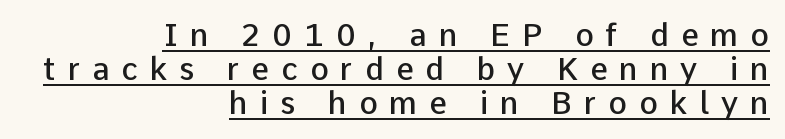
The gaps between neighbouring characters are conspicuously large. Caption: multi-line text, flush right, ragged left. A semibold gives these letters moderate extra thickness, short of bold. Typographically, this falls in the sans-serif category. Quick note: interline space is minimal.
